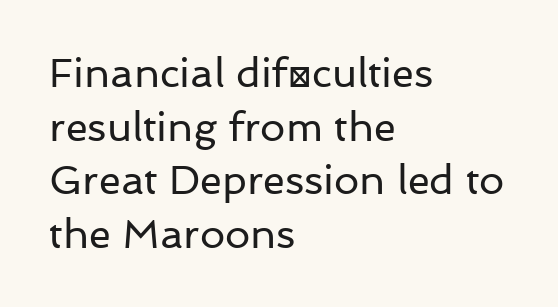
Compared with typical body copy, the letter spacing here is the same. Looks like regular typesetting: each glyph gets only the width it needs. Line starts are locked; line ends wander. The font is comparable to plain body text, perhaps lighter.
